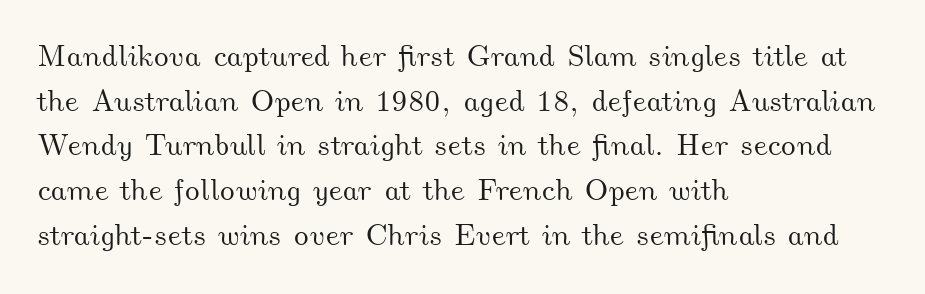
{"width": "wide", "stroke_contrast": "medium", "x_height": "small", "monospaced": "no", "underline": "no", "align": "left", "line_spacing": "normal", "line_spacing_ratio": 1.49, "letter_spacing": "normal", "letter_spacing_em": 0.0, "glyph_px": 30}
